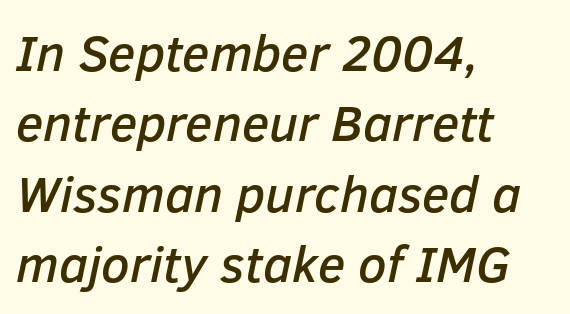
{"italic": "yes", "lean": "right", "slant_degrees": 12, "width": "normal", "stroke_contrast": "low", "x_height": "medium", "monospaced": "no", "underline": "no", "align": "left", "line_spacing": "normal", "line_spacing_ratio": 1.38, "letter_spacing": "normal", "letter_spacing_em": 0.0, "glyph_px": 51}
